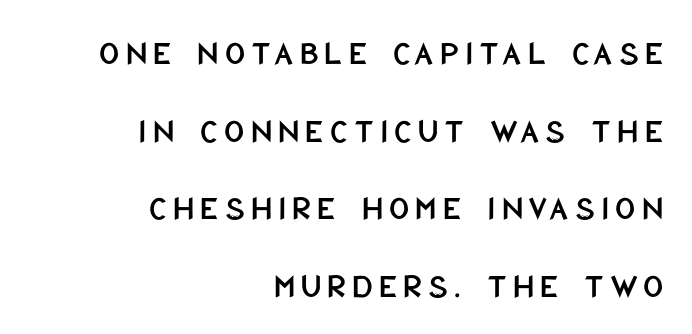
{"serif": "no", "italic": "no", "width": "condensed", "stroke_contrast": "low", "x_height": "large", "monospaced": "no", "underline": "no", "align": "right", "line_spacing": "loose", "line_spacing_ratio": 2.22, "glyph_px": 35}
